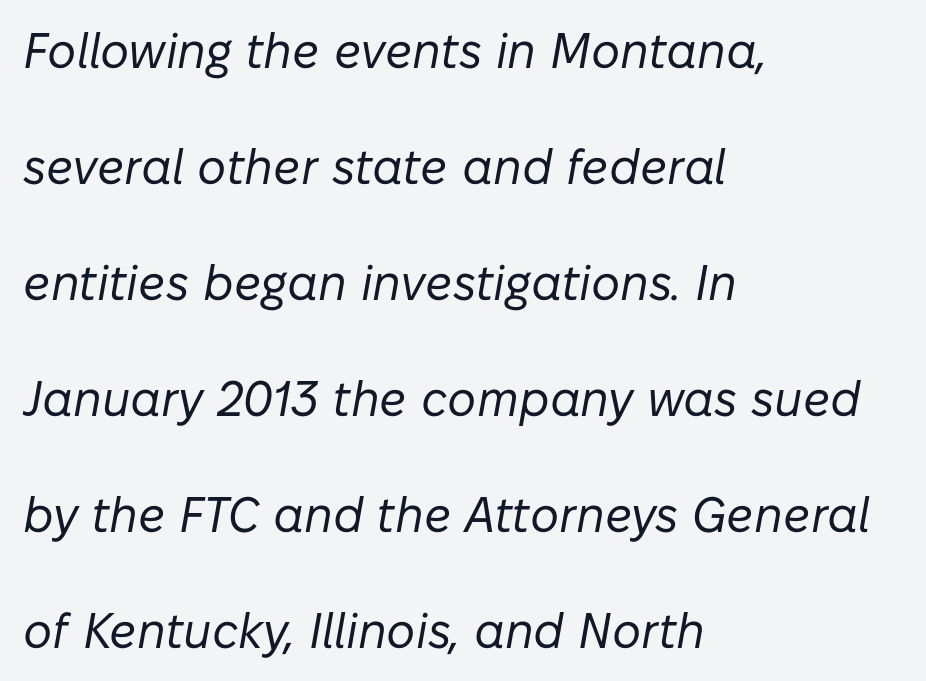
The image shows 50 px regular-weight type, italic (leaning right); set left-aligned, loose line spacing (2.32x), normal letter spacing, not underlined; low stroke contrast and a medium x-height.
